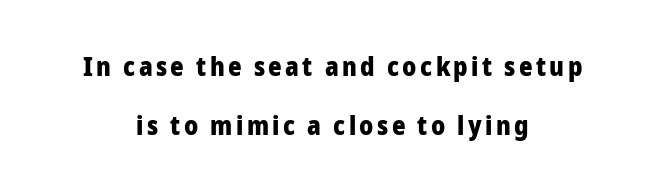
Q: Is the text bold? A: Yes.
Q: Is the text italic (slanted)? A: No, it is upright.
Q: Is the text underlined? A: No.
Q: How is the paragraph aligned? A: Centered.
Q: Is the spacing between lines tight, normal or loose? A: Loose.
